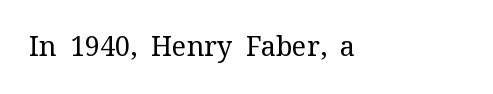
{"italic": "no", "bold": "no", "underline": "no", "letter_spacing": "normal", "letter_spacing_em": 0.0, "glyph_px": 27}
